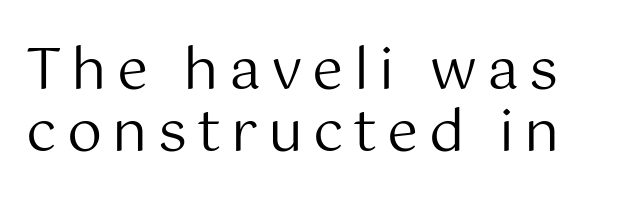
Q: Is the text bold? A: No.
Q: Is the text italic (slanted)? A: No, it is upright.
Q: Is the typeface a serif or a sans-serif typeface? A: Sans-serif.
Q: Is the text underlined? A: No.
Q: Is the spacing between lines tight, normal or loose? A: Tight.
Q: Width (condensed, normal, or wide)? A: Normal.
Q: Stroke contrast? A: Medium.
Q: x-height? A: Medium.
Q: Monospaced? A: No.
